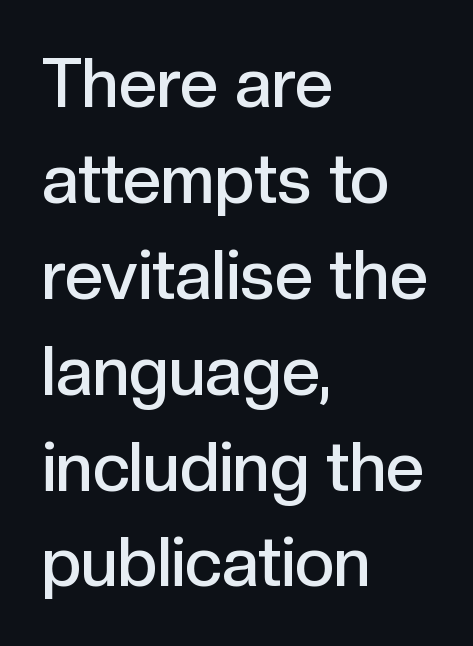
Q: Is the text bold? A: Semi-bold.
Q: Is the text italic (slanted)? A: No, it is upright.
Q: Is the typeface a serif or a sans-serif typeface? A: Sans-serif.
Q: Is the text underlined? A: No.
Q: How is the paragraph aligned? A: Left-aligned.
Q: Is the spacing between letters normal or unusually wide? A: Normal.
Q: Is the spacing between lines tight, normal or loose? A: Normal.
Q: Width (condensed, normal, or wide)? A: Normal.
Q: x-height? A: Medium.
Q: Monospaced? A: No.
